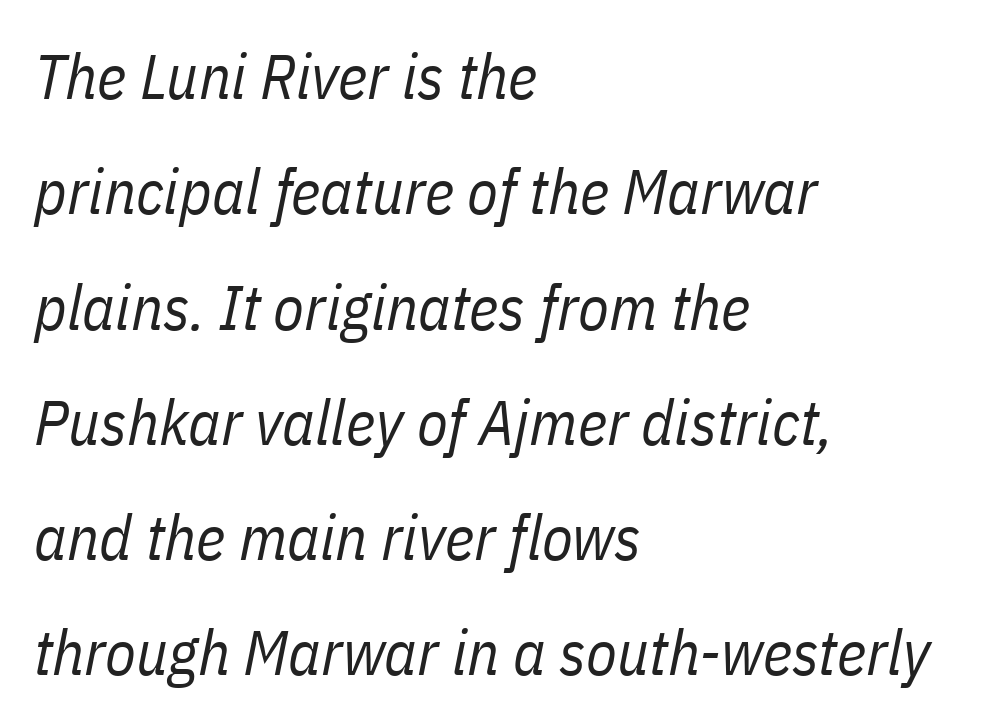
{"italic": "yes", "lean": "right", "slant_degrees": 11, "bold": "no", "weight": "regular", "width": "condensed", "stroke_contrast": "low", "x_height": "medium", "monospaced": "no", "underline": "no", "align": "left", "line_spacing_ratio": 1.83, "letter_spacing": "normal", "letter_spacing_em": 0.0, "glyph_px": 63}
